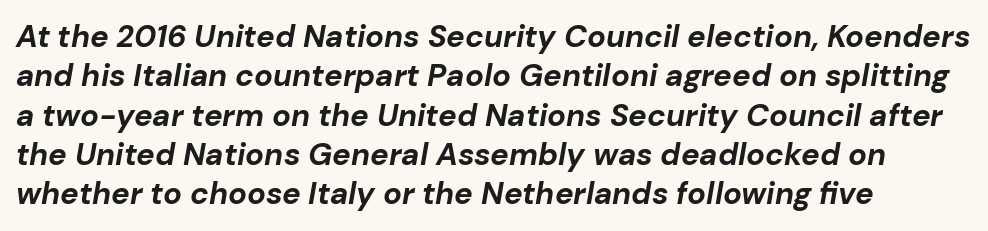
{"italic": "yes", "lean": "right", "slant_degrees": 10, "bold": "yes", "weight": "bold", "width": "normal", "stroke_contrast": "low", "x_height": "medium", "monospaced": "no", "underline": "no", "align": "left", "line_spacing": "normal", "line_spacing_ratio": 1.27, "letter_spacing": "normal", "letter_spacing_em": 0.0, "glyph_px": 31}
